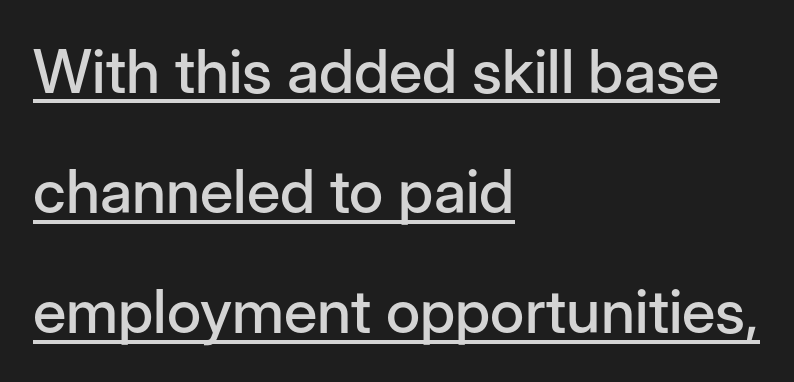
The line texture is even and compact thanks to regular tracking. A typesetter would call this proportional, since set widths differ per character. Reading down the block, your eye returns to a fixed left position each line. Observe the absence of serifs on each vertical stroke in this sample. Like a heading marked for emphasis, these lines bear an underscore. The letters stand straight up with perfectly vertical stems.
